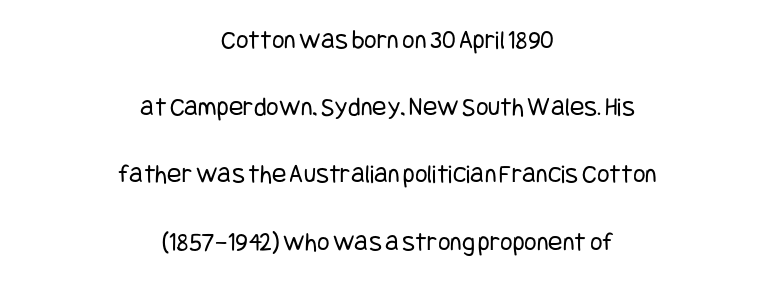
The image shows 27 px text type, upright; set centered, loose line spacing (2.49x), normal letter spacing, not underlined.
